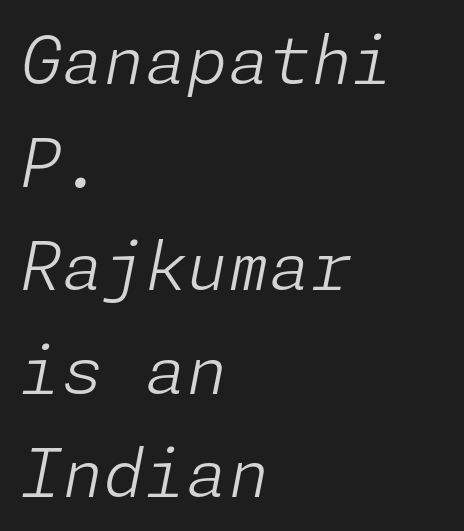
The image shows 67 px light type, italic (leaning right); set left-aligned, normal line spacing (1.54x), normal letter spacing, not underlined; low stroke contrast and a medium x-height.
